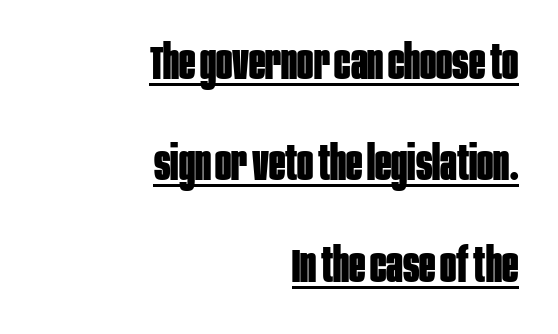
The image shows 48 px bold, condensed sans-serif type, upright; set right-aligned, loose line spacing (2.11x), normal letter spacing, underlined; low stroke contrast and a large x-height.
